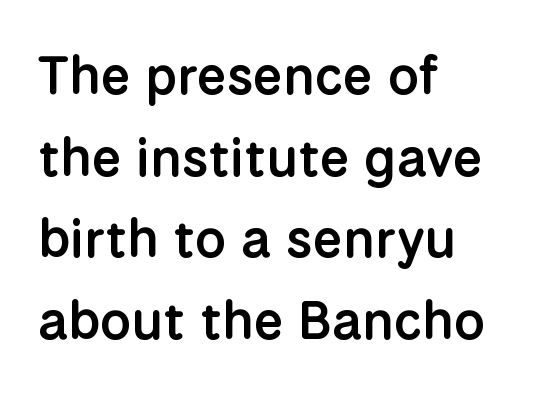
The sample has been set in demibold, a notch under bold. Descenders hang freely into open space. Nope, no serifs anywhere on these letters. Notice how the stems are strictly vertical — no italics here. These lines sit exactly where default settings would place them.
